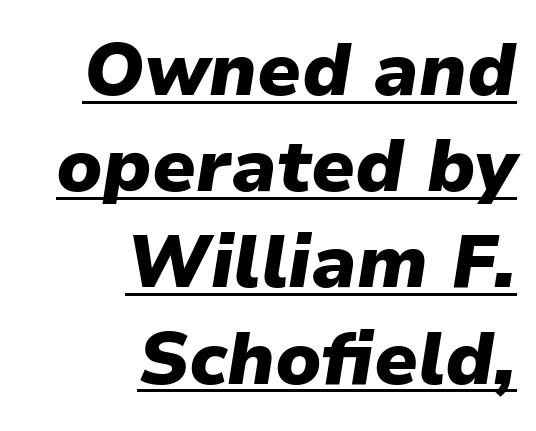
In terms of posture, this sample is oblique. Each word holds together tightly as a unit, with standard inter-letter gaps. Note the varied advance widths — an 'i' is clearly narrower than an 'm'. Beneath each row of characters lies a ruled line. Is the block centered? No — it sits flush against the right margin. Each glyph is drawn with heavy, bold strokes.
